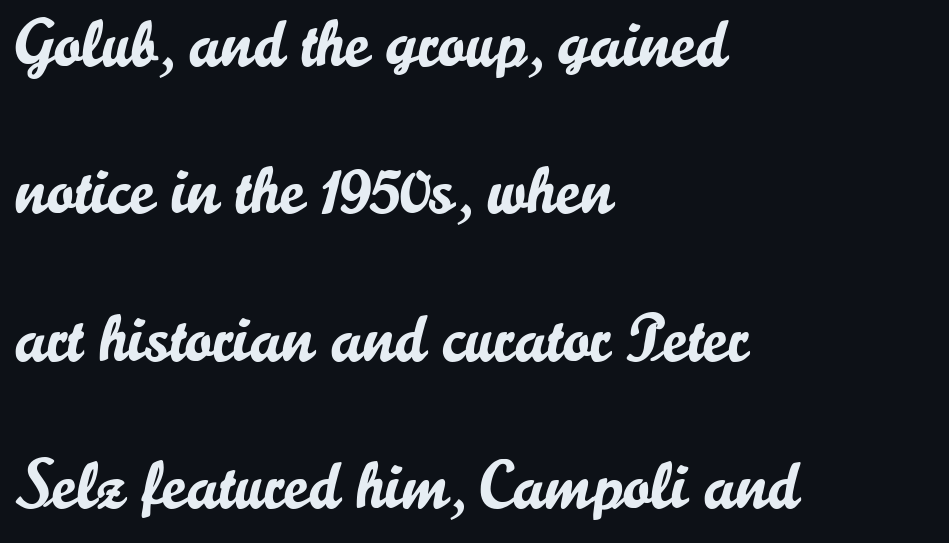
Q: Is the text italic (slanted)? A: Yes.
Q: Is the typeface a serif or a sans-serif typeface? A: Sans-serif.
Q: Is the text underlined? A: No.
Q: How is the paragraph aligned? A: Left-aligned.
Q: Is the spacing between letters normal or unusually wide? A: Normal.
Q: Is the spacing between lines tight, normal or loose? A: Loose.
Q: Width (condensed, normal, or wide)? A: Normal.
Q: Stroke contrast? A: Low.
Q: x-height? A: Small.
Q: Monospaced? A: No.
